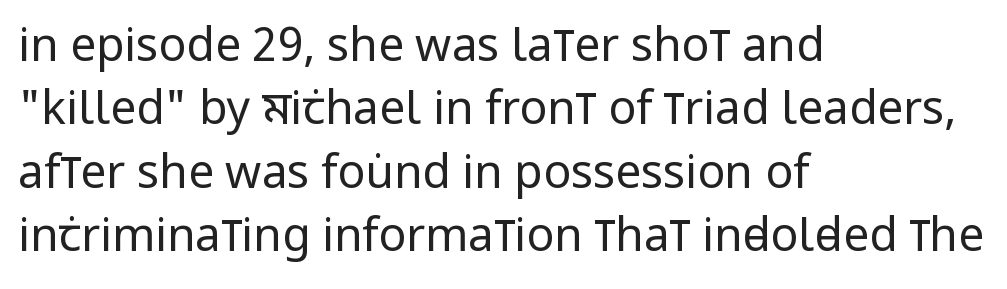
Q: Is the text bold? A: No.
Q: Is the text italic (slanted)? A: No, it is upright.
Q: Is the typeface a serif or a sans-serif typeface? A: Sans-serif.
Q: Is the text underlined? A: No.
Q: How is the paragraph aligned? A: Left-aligned.
Q: Is the spacing between letters normal or unusually wide? A: Normal.
Q: Is the spacing between lines tight, normal or loose? A: Normal.
Q: Width (condensed, normal, or wide)? A: Condensed.
Q: Stroke contrast? A: Low.
Q: x-height? A: Large.
Q: Monospaced? A: No.
